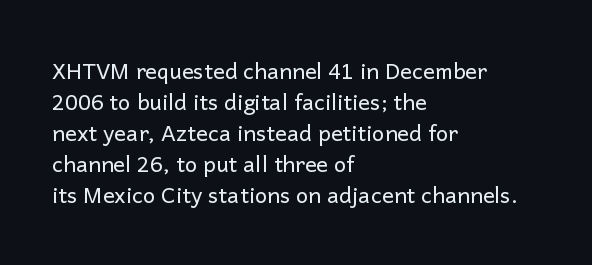
The words here are not underlined. Default kerning and tracking; the words read as compact shapes. The paragraph shown leans on its left margin. Posture: straight, roman, zero tilt. Vertical stems look standard width or narrower in stroke. Vertical spacing — default.
